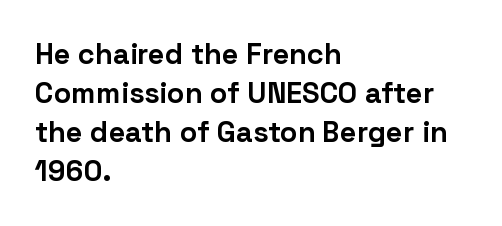
The image shows 29 px bold sans-serif type, upright; set left-aligned, normal line spacing (1.35x), normal letter spacing, not underlined; low stroke contrast and a medium x-height.
